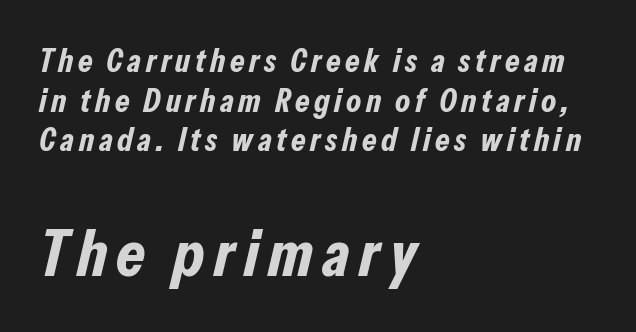
The image shows 66 px bold, condensed type, italic (leaning right); set left-aligned, line spacing 1.2x, not underlined; the second (bottom) block is 2.0x larger; low stroke contrast and a medium x-height.
